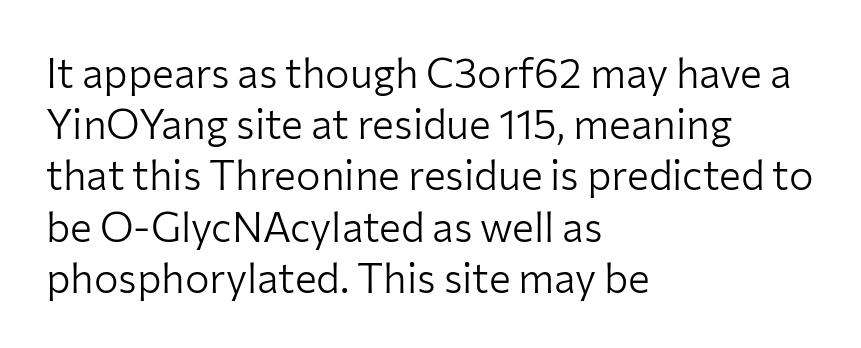
The image shows 41 px light sans-serif type, upright; set left-aligned, normal line spacing (1.25x), normal letter spacing, not underlined; low stroke contrast and a medium x-height.
